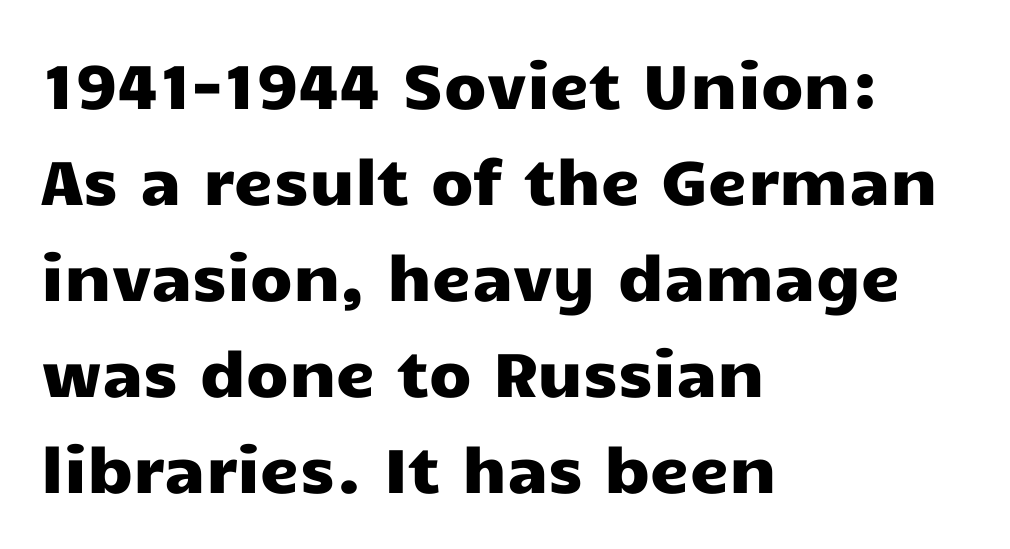
{"serif": "no", "italic": "no", "width": "wide", "stroke_contrast": "low", "x_height": "medium", "monospaced": "no", "underline": "no", "align": "left", "line_spacing": "normal", "line_spacing_ratio": 1.55, "letter_spacing": "normal", "letter_spacing_em": 0.0, "glyph_px": 62}
